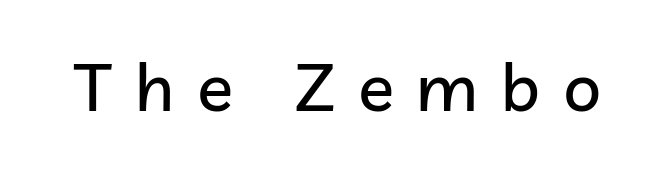
{"serif": "no", "italic": "no", "width": "normal", "stroke_contrast": "low", "x_height": "medium", "monospaced": "no", "underline": "no", "letter_spacing": "wide", "letter_spacing_em": 0.34, "glyph_px": 67}
